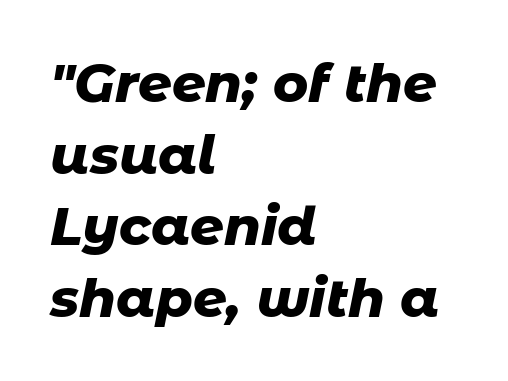
Q: Is the text bold? A: Yes.
Q: Is the text italic (slanted)? A: Yes, it leans right by about 11 degrees.
Q: Is the text underlined? A: No.
Q: How is the paragraph aligned? A: Left-aligned.
Q: Is the spacing between letters normal or unusually wide? A: Normal.
Q: Is the spacing between lines tight, normal or loose? A: Normal.
Q: Width (condensed, normal, or wide)? A: Normal.
Q: Stroke contrast? A: Low.
Q: x-height? A: Medium.
Q: Monospaced? A: No.
